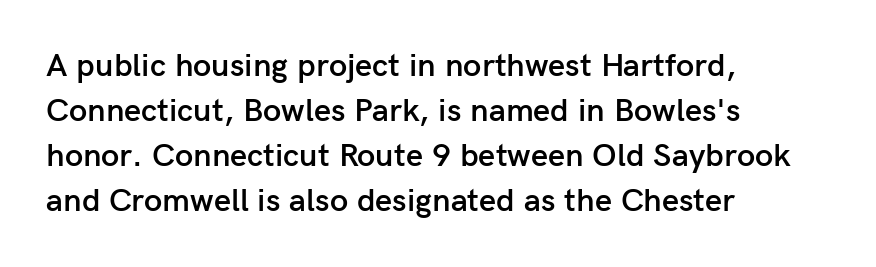
Q: Is the text bold? A: Semi-bold.
Q: Is the text italic (slanted)? A: No, it is upright.
Q: Is the typeface a serif or a sans-serif typeface? A: Sans-serif.
Q: Is the text underlined? A: No.
Q: How is the paragraph aligned? A: Left-aligned.
Q: Is the spacing between letters normal or unusually wide? A: Normal.
Q: Is the spacing between lines tight, normal or loose? A: Normal.
Q: Width (condensed, normal, or wide)? A: Normal.
Q: Stroke contrast? A: Low.
Q: x-height? A: Medium.
Q: Monospaced? A: No.
